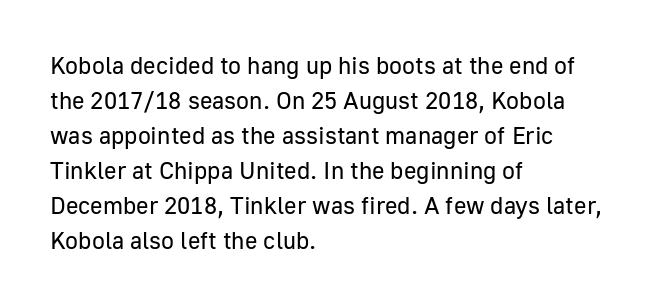
The image shows 24 px text type, upright; set left-aligned, normal line spacing (1.46x), normal letter spacing, not underlined.
